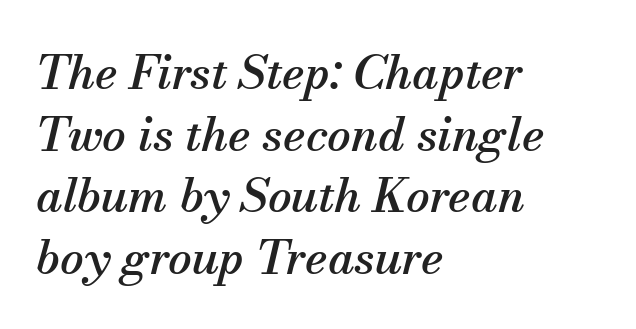
The image shows 47 px serif type, italic (leaning right); set left-aligned, normal line spacing (1.31x), normal letter spacing, not underlined; medium stroke contrast and a small x-height.
